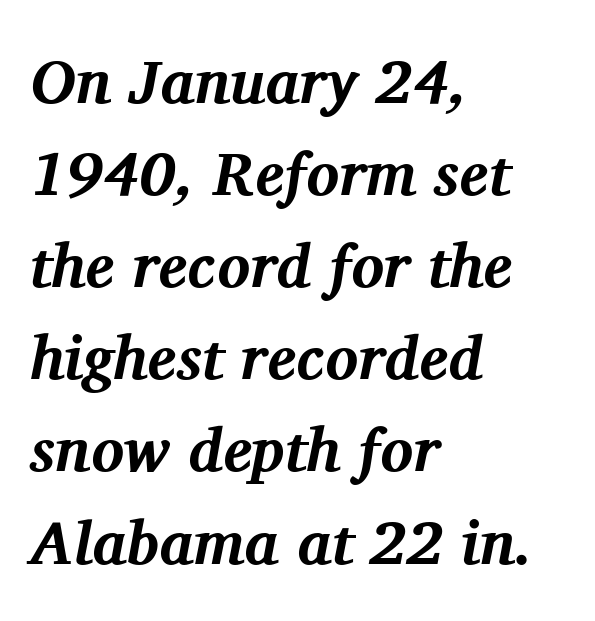
{"serif": "yes", "italic": "yes", "lean": "right", "slant_degrees": 11, "bold": "yes", "weight": "bold", "width": "normal", "stroke_contrast": "medium", "x_height": "medium", "monospaced": "no", "underline": "no", "align": "left", "line_spacing": "normal", "line_spacing_ratio": 1.51, "letter_spacing": "normal", "letter_spacing_em": 0.0, "glyph_px": 61}
